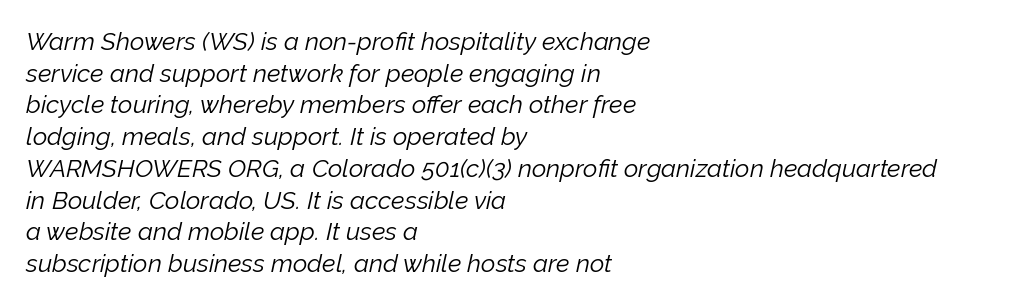
{"italic": "yes", "lean": "right", "slant_degrees": 12, "bold": "no", "underline": "no", "align": "left", "line_spacing": "normal", "line_spacing_ratio": 1.27, "letter_spacing": "normal", "letter_spacing_em": 0.0, "glyph_px": 25}
